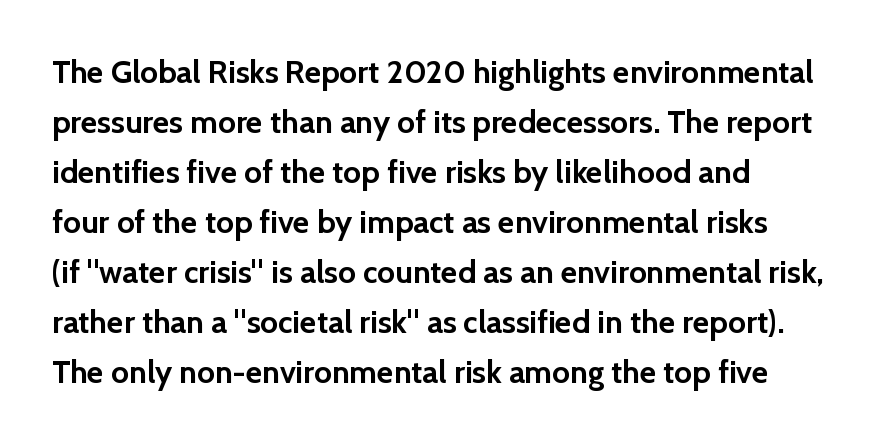
{"serif": "no", "italic": "no", "bold": "yes", "weight": "semibold", "width": "normal", "x_height": "medium", "monospaced": "no", "underline": "no", "align": "left", "line_spacing": "normal", "line_spacing_ratio": 1.56, "letter_spacing": "normal", "letter_spacing_em": 0.0, "glyph_px": 32}
